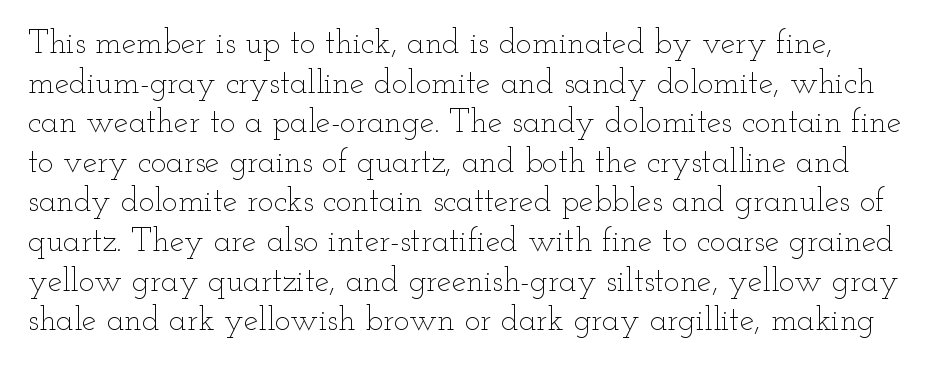
{"italic": "no", "bold": "no", "weight": "thin", "width": "wide", "stroke_contrast": "low", "x_height": "small", "monospaced": "no", "underline": "no", "line_spacing_ratio": 1.2, "letter_spacing": "normal", "letter_spacing_em": 0.0, "glyph_px": 33}
